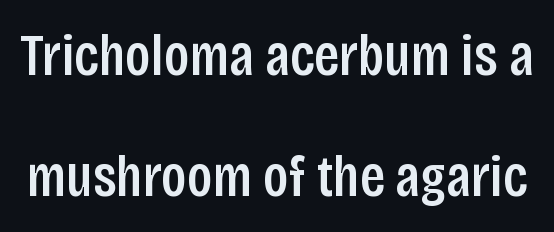
Q: Is the text bold? A: Semi-bold.
Q: Is the text italic (slanted)? A: No, it is upright.
Q: Is the typeface a serif or a sans-serif typeface? A: Sans-serif.
Q: Is the text underlined? A: No.
Q: Is the spacing between letters normal or unusually wide? A: Normal.
Q: Is the spacing between lines tight, normal or loose? A: Loose.
Q: Width (condensed, normal, or wide)? A: Condensed.
Q: Stroke contrast? A: Low.
Q: x-height? A: Large.
Q: Monospaced? A: No.
